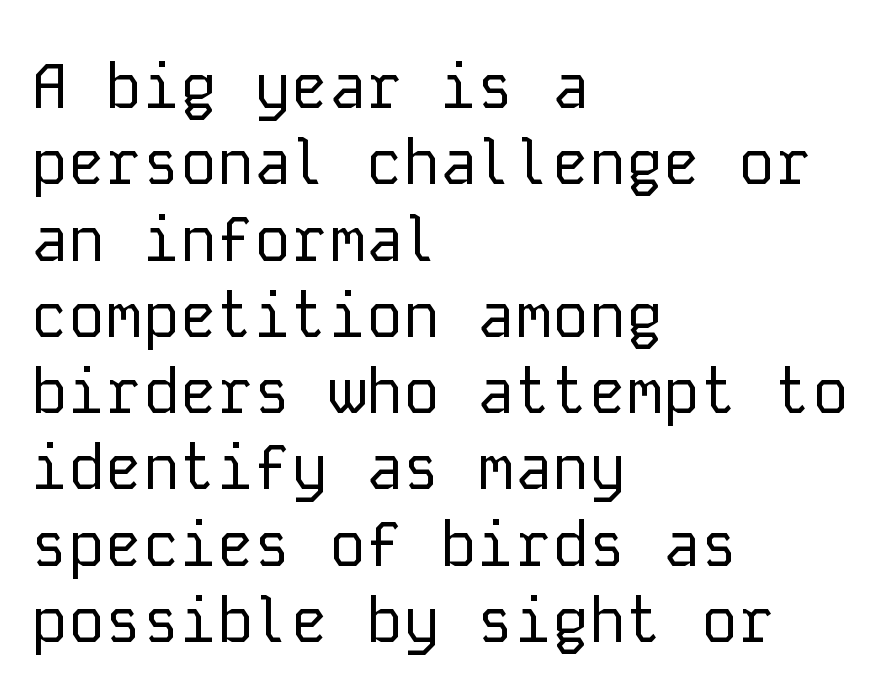
The image shows 62 px regular-weight sans-serif type, upright, monospaced; set left-aligned, line spacing 1.23x, normal letter spacing, not underlined; low stroke contrast and a medium x-height.
